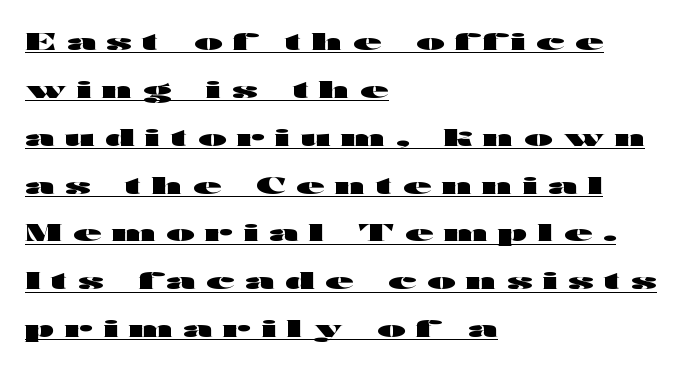
The image shows 23 px bold type, upright; set left-aligned, loose line spacing (2.08x), unusually wide letter spacing (+0.47 em), underlined.
